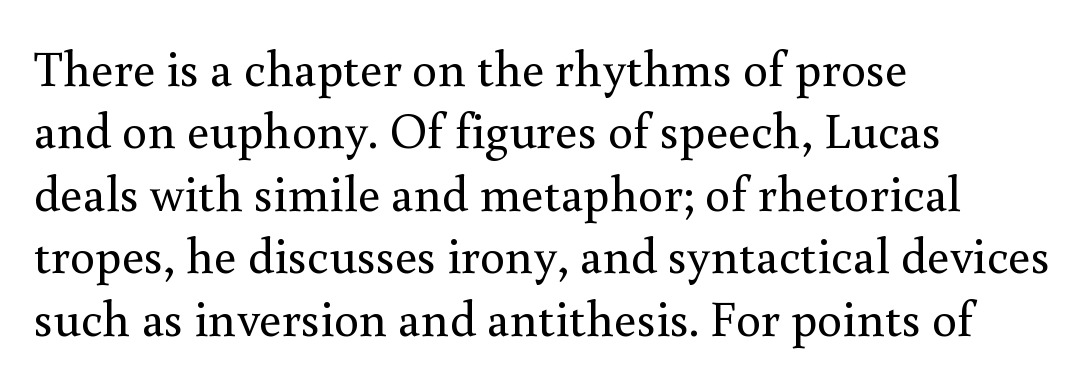
Q: Is the text bold? A: No.
Q: Is the text italic (slanted)? A: No, it is upright.
Q: Is the typeface a serif or a sans-serif typeface? A: Serif.
Q: Is the text underlined? A: No.
Q: How is the paragraph aligned? A: Left-aligned.
Q: Is the spacing between letters normal or unusually wide? A: Normal.
Q: Is the spacing between lines tight, normal or loose? A: Normal.
Q: Width (condensed, normal, or wide)? A: Normal.
Q: Stroke contrast? A: Medium.
Q: x-height? A: Small.
Q: Monospaced? A: No.
